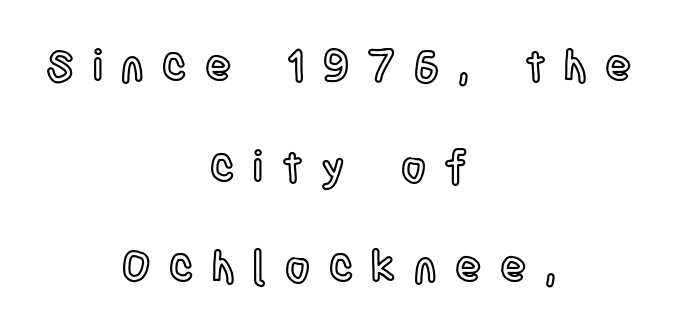
Whoever set this chose breathing room over compactness in the vertical rhythm. Alignment: centered. Words float on clear page, feet unadorned. There is plenty of visible air inserted between adjacent glyphs.
